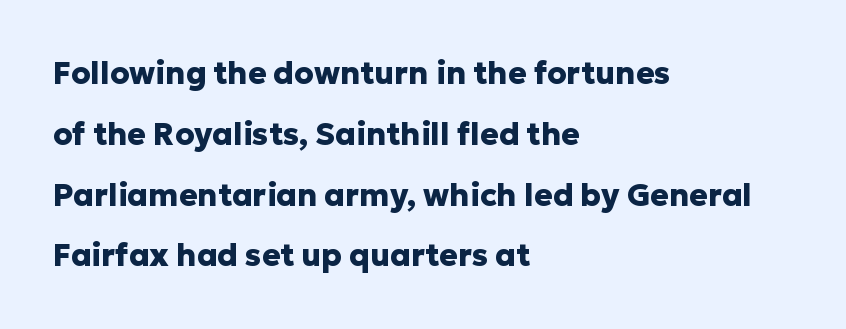
{"serif": "no", "italic": "no", "bold": "yes", "weight": "heavy", "width": "normal", "stroke_contrast": "low", "x_height": "medium", "monospaced": "no", "underline": "no", "align": "left", "line_spacing": "loose", "line_spacing_ratio": 1.96, "letter_spacing": "normal", "letter_spacing_em": 0.0, "glyph_px": 31}
